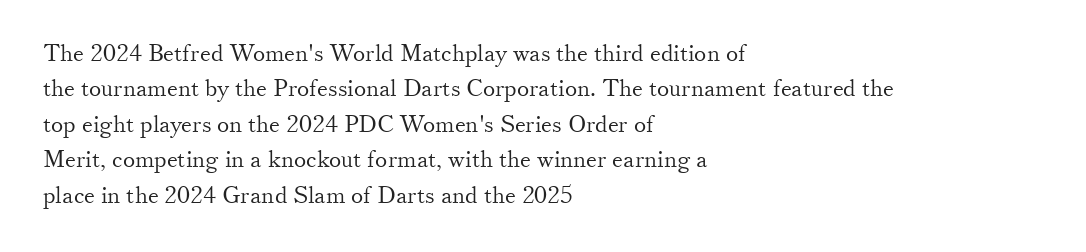
Q: Is the text bold? A: No.
Q: Is the text italic (slanted)? A: No, it is upright.
Q: Is the text underlined? A: No.
Q: How is the paragraph aligned? A: Left-aligned.
Q: Is the spacing between letters normal or unusually wide? A: Normal.
Q: Is the spacing between lines tight, normal or loose? A: Normal.
